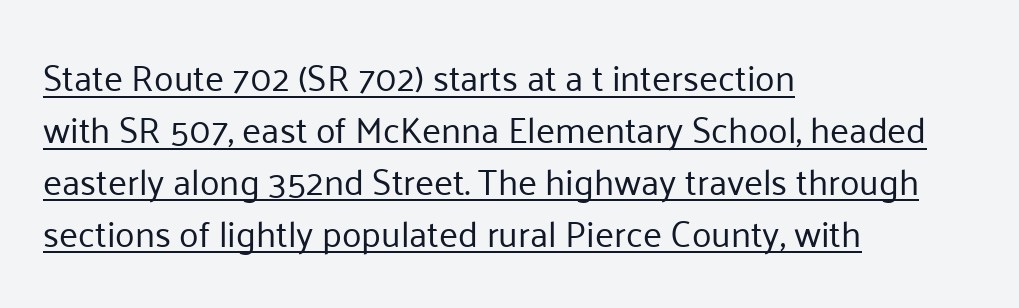
{"serif": "no", "italic": "no", "bold": "no", "weight": "regular", "width": "normal", "stroke_contrast": "low", "x_height": "medium", "monospaced": "no", "underline": "yes", "align": "left", "line_spacing": "normal", "line_spacing_ratio": 1.44, "letter_spacing": "normal", "letter_spacing_em": 0.0, "glyph_px": 36}
